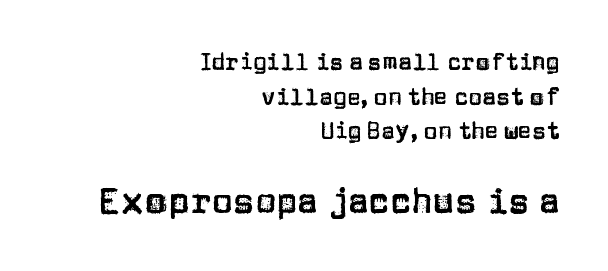
{"serif": "no", "italic": "no", "width": "normal", "stroke_contrast": "low", "x_height": "large", "monospaced": "no", "underline": "no", "align": "right", "line_spacing": "normal", "line_spacing_ratio": 1.51, "letter_spacing": "normal", "letter_spacing_em": 0.0, "larger_block": "second", "size_ratio": 1.52, "glyph_px": 35}
